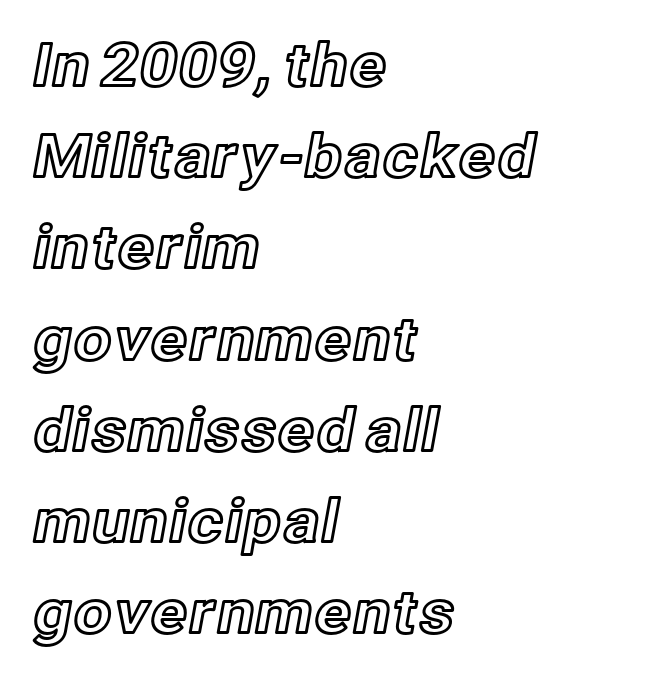
{"width": "normal", "x_height": "medium", "monospaced": "no", "underline": "no", "align": "left", "line_spacing": "normal", "line_spacing_ratio": 1.52, "letter_spacing": "normal", "letter_spacing_em": 0.0, "glyph_px": 60}
